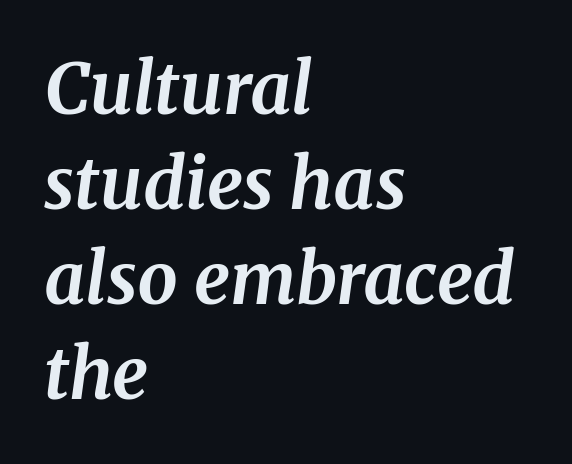
The typeface chosen for these lines features serifs. Evenly set lines give the paragraph a standard silhouette. A clean baseline with only descenders dipping below it. This sample has the flowing, uneven cadence of proportional lettering.
